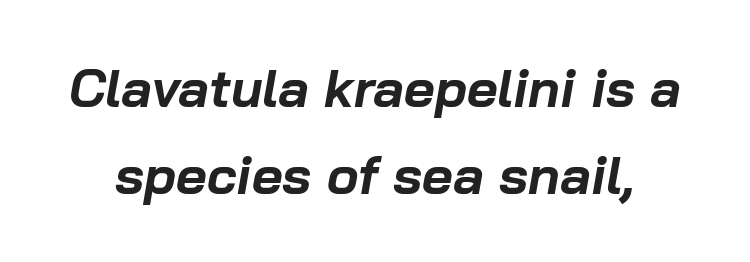
The rendering uses natural spacing where letterforms have individual widths. Reading down the column, the eye jumps a familiar distance to each next line. If you drew a line through each stem, it would be angled. The space directly below the letters is spotless.
